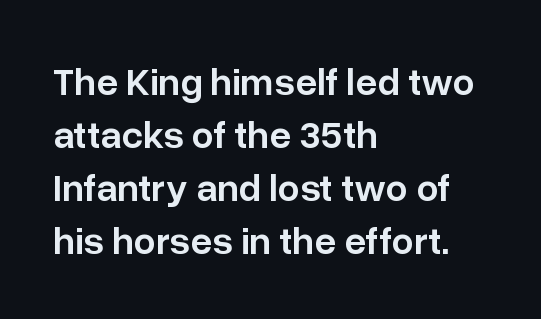
The image shows 39 px semibold sans-serif type, upright; set left-aligned, normal line spacing (1.36x), normal letter spacing, not underlined; low stroke contrast and a medium x-height.
